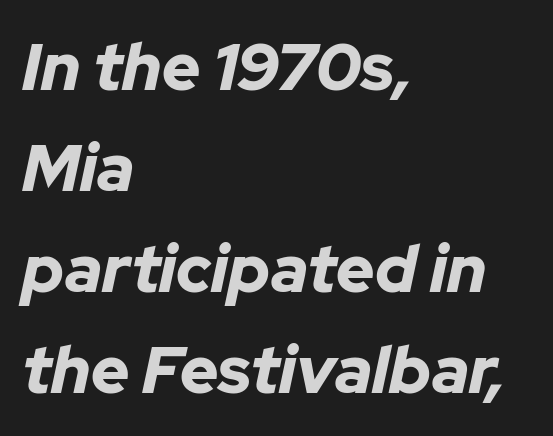
Q: Is the text bold? A: Yes.
Q: Is the text italic (slanted)? A: Yes, it leans right by about 12 degrees.
Q: Is the text underlined? A: No.
Q: How is the paragraph aligned? A: Left-aligned.
Q: Is the spacing between letters normal or unusually wide? A: Normal.
Q: Is the spacing between lines tight, normal or loose? A: Normal.
Q: Width (condensed, normal, or wide)? A: Normal.
Q: Stroke contrast? A: Low.
Q: x-height? A: Medium.
Q: Monospaced? A: No.
